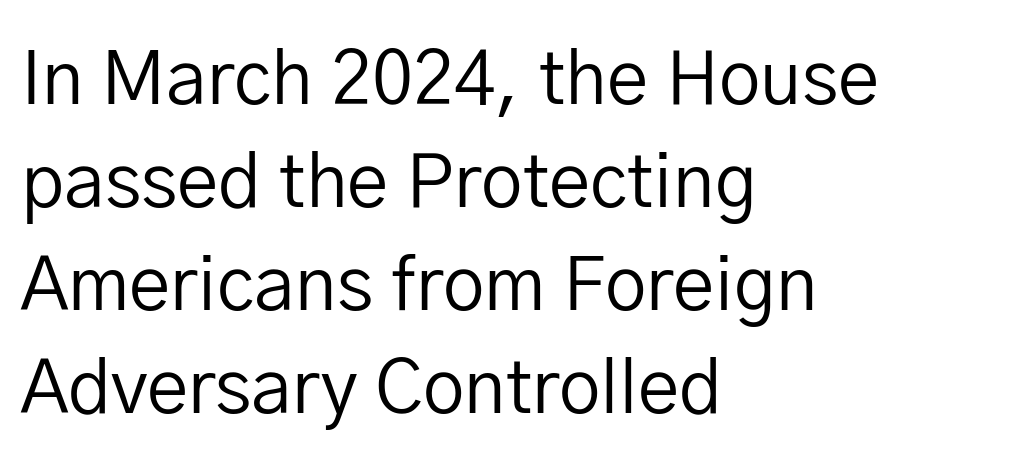
{"serif": "no", "italic": "no", "bold": "no", "weight": "regular", "width": "normal", "stroke_contrast": "low", "x_height": "medium", "monospaced": "no", "underline": "no", "align": "left", "line_spacing": "normal", "line_spacing_ratio": 1.39, "letter_spacing": "normal", "letter_spacing_em": 0.0, "glyph_px": 74}
